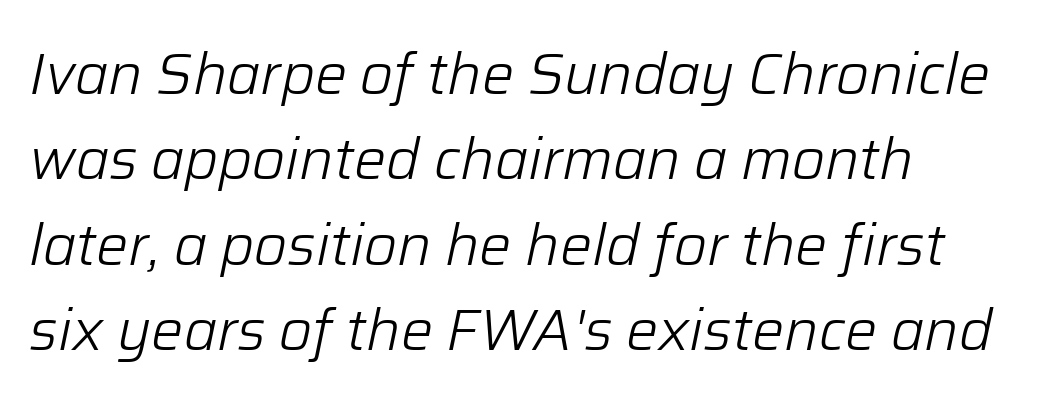
Typeset ragged right — the left edge is the straight one. Students, note that the glyphs here touch the page at normal intervals. The space beneath each line is pristine and unruled. An italicized treatment has been applied to the whole sample. Here the designer chose a conventional face with non-uniform glyph widths. This sample keeps an unexceptional amount of space between lines.
